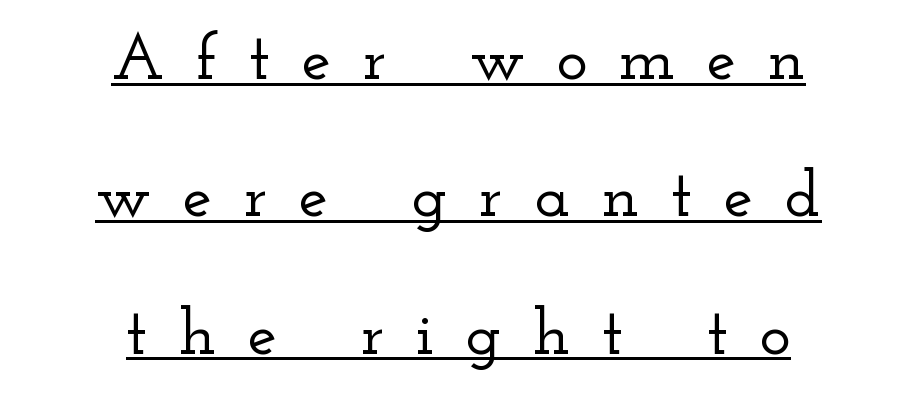
Horizontally, the lines are justified to the midpoint only. Emphasis is given by a line drawn under the lettering. Students, observe: this is what heavily led, spacious text looks like. To sum up the face: it has serifs. Italic? Not at all — the glyphs are vertical. Think of a printed novel: that variable character pitch is what you see here.
